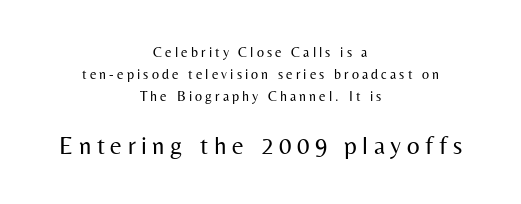
Q: Is the text bold? A: No.
Q: Is the text italic (slanted)? A: No, it is upright.
Q: Is the text underlined? A: No.
Q: How is the paragraph aligned? A: Centered.
Q: Is the spacing between letters normal or unusually wide? A: Unusually wide.
Q: Is the spacing between lines tight, normal or loose? A: Normal.
Q: Which block of text is set in a larger size, the first (top) or the second (bottom)? A: The second (bottom) one.
